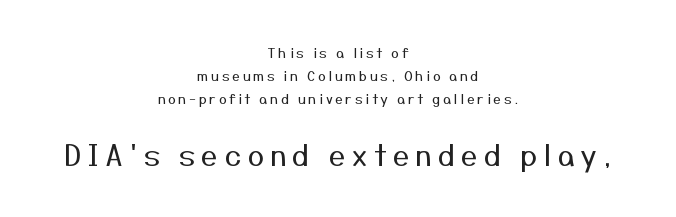
Q: Is the text bold? A: No.
Q: Is the text italic (slanted)? A: No, it is upright.
Q: Is the typeface a serif or a sans-serif typeface? A: Sans-serif.
Q: Is the text underlined? A: No.
Q: How is the paragraph aligned? A: Centered.
Q: Is the spacing between lines tight, normal or loose? A: Normal.
Q: Which block of text is set in a larger size, the first (top) or the second (bottom)? A: The second (bottom) one.
Q: Width (condensed, normal, or wide)? A: Normal.
Q: Stroke contrast? A: Medium.
Q: x-height? A: Medium.
Q: Monospaced? A: No.
